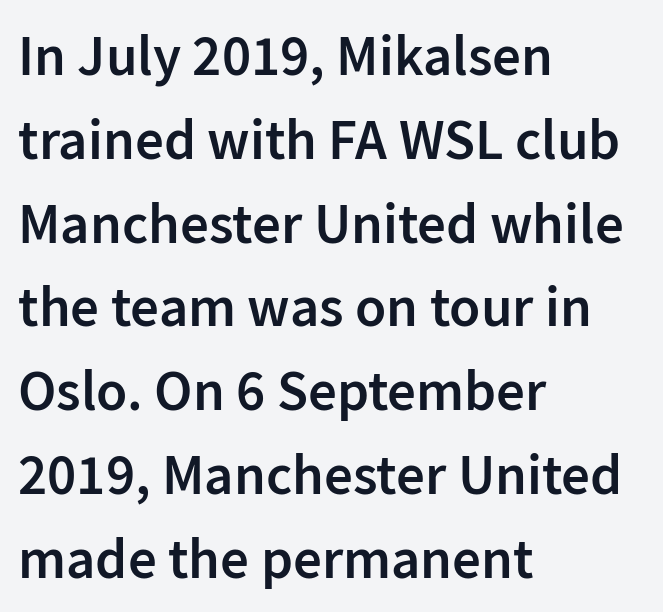
A sans-serif font was chosen for this passage. A typesetter would call this leading conventional body-copy spacing. Notice how the stems are strictly vertical — no italics here. Semibold letterforms, between regular and bold. Glyph-to-glyph distance matches everyday printed text. The passage shown is typed in a proportional face where columns would drift.
